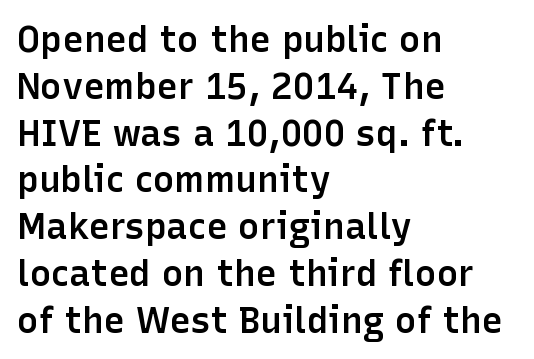
A classic flush-left, rag-right setting is used for this passage. Vertically, the passage feels balanced, rows spaced as you'd expect. You could call the tracking neutral — neither tight nor loose. The baseline area is clear. Nope, no serifs anywhere on these letters.
